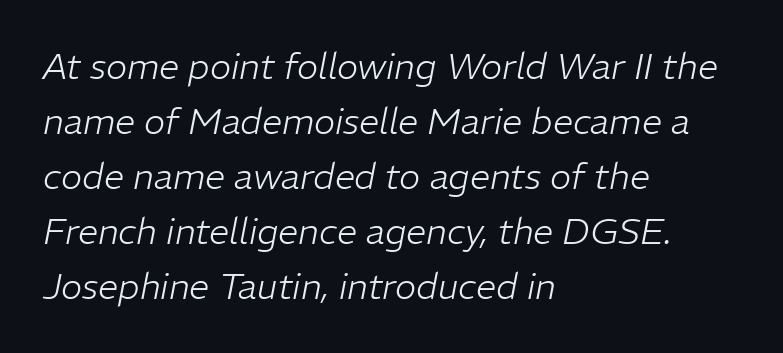
{"italic": "yes", "lean": "right", "slant_degrees": 11, "bold": "no", "weight": "light", "width": "normal", "stroke_contrast": "low", "x_height": "medium", "monospaced": "no", "underline": "no", "align": "left", "line_spacing": "normal", "line_spacing_ratio": 1.53, "letter_spacing": "normal", "letter_spacing_em": 0.0, "glyph_px": 36}
